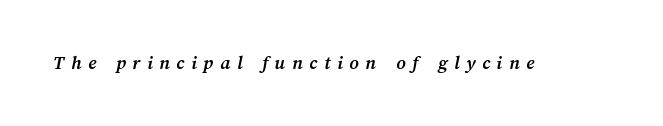
Q: Is the text bold? A: Yes.
Q: Is the text underlined? A: No.
Q: Is the spacing between letters normal or unusually wide? A: Unusually wide.
